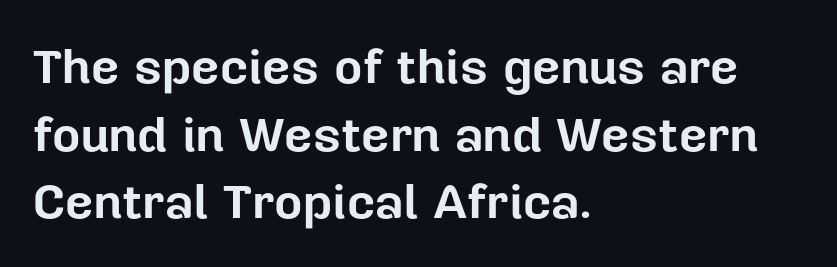
Only glyphs here, with clear space below each row. A typesetter would label this face a sans. This sample uses an upright cut, with every glyph sitting square on the baseline. Inter-character spacing is left at the font's built-in metrics.
